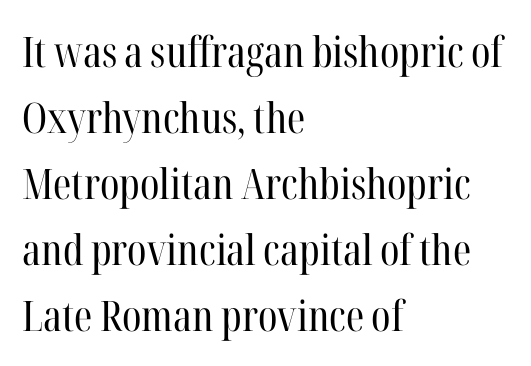
Q: Is the text bold? A: No.
Q: Is the text italic (slanted)? A: No, it is upright.
Q: Is the typeface a serif or a sans-serif typeface? A: Serif.
Q: Is the text underlined? A: No.
Q: How is the paragraph aligned? A: Left-aligned.
Q: Is the spacing between letters normal or unusually wide? A: Normal.
Q: Is the spacing between lines tight, normal or loose? A: Normal.
Q: Width (condensed, normal, or wide)? A: Condensed.
Q: Stroke contrast? A: High.
Q: x-height? A: Medium.
Q: Monospaced? A: No.
